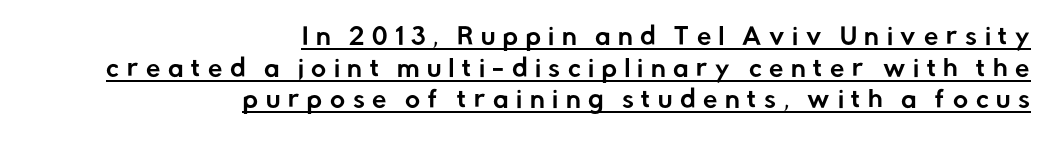
The image shows 23 px text type, upright; set right-aligned, normal line spacing (1.38x), unusually wide letter spacing (+0.33 em), underlined.
